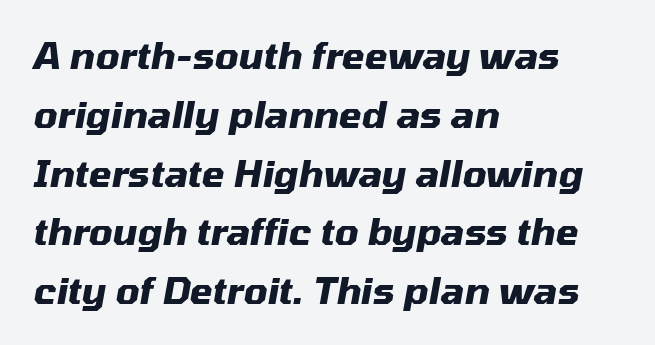
Q: Is the text bold? A: Yes.
Q: Is the text italic (slanted)? A: Yes, it leans right by about 10 degrees.
Q: Is the text underlined? A: No.
Q: How is the paragraph aligned? A: Left-aligned.
Q: Is the spacing between letters normal or unusually wide? A: Normal.
Q: Is the spacing between lines tight, normal or loose? A: Normal.
Q: Width (condensed, normal, or wide)? A: Normal.
Q: Stroke contrast? A: Medium.
Q: x-height? A: Medium.
Q: Monospaced? A: No.
